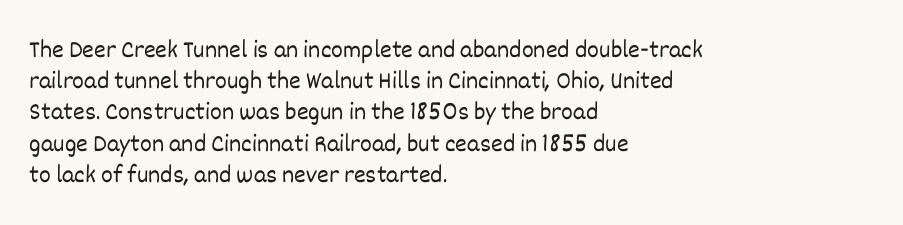
Q: Is the text bold? A: No.
Q: Is the text italic (slanted)? A: No, it is upright.
Q: Is the text underlined? A: No.
Q: How is the paragraph aligned? A: Left-aligned.
Q: Is the spacing between letters normal or unusually wide? A: Normal.
Q: Is the spacing between lines tight, normal or loose? A: Normal.
